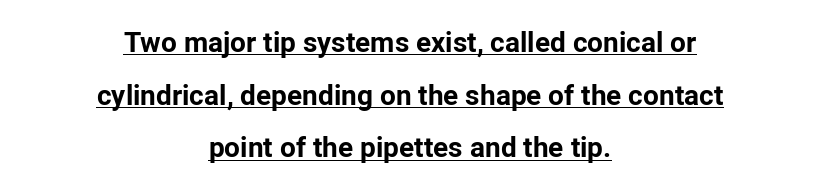
{"serif": "no", "italic": "no", "bold": "yes", "weight": "bold", "width": "normal", "stroke_contrast": "low", "x_height": "medium", "monospaced": "no", "underline": "yes", "align": "center", "line_spacing_ratio": 1.88, "letter_spacing": "normal", "letter_spacing_em": 0.0, "glyph_px": 28}
